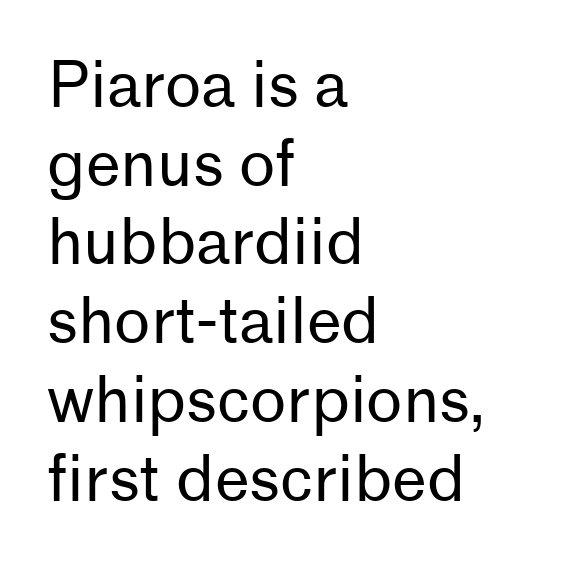
{"serif": "no", "italic": "no", "bold": "no", "weight": "regular", "width": "normal", "stroke_contrast": "low", "x_height": "medium", "monospaced": "no", "underline": "no", "align": "left", "line_spacing": "normal", "line_spacing_ratio": 1.27, "letter_spacing": "normal", "letter_spacing_em": 0.0, "glyph_px": 62}
